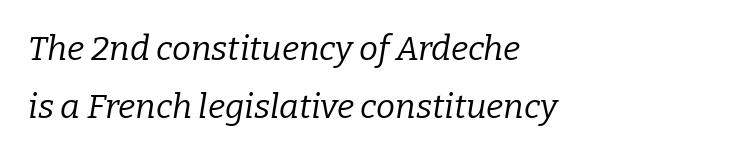
Q: Is the text bold? A: No.
Q: Is the text italic (slanted)? A: Yes, it leans right by about 9 degrees.
Q: Is the typeface a serif or a sans-serif typeface? A: Serif.
Q: Is the text underlined? A: No.
Q: How is the paragraph aligned? A: Left-aligned.
Q: Is the spacing between letters normal or unusually wide? A: Normal.
Q: Is the spacing between lines tight, normal or loose? A: Normal.
Q: Width (condensed, normal, or wide)? A: Normal.
Q: Stroke contrast? A: Low.
Q: x-height? A: Medium.
Q: Monospaced? A: No.
